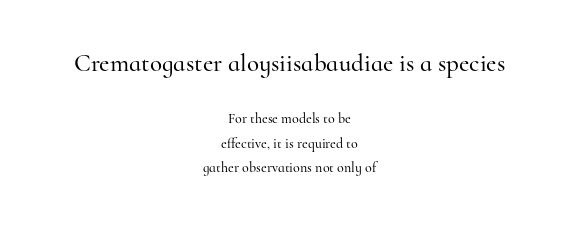
Q: Is the text italic (slanted)? A: No, it is upright.
Q: Is the text underlined? A: No.
Q: How is the paragraph aligned? A: Centered.
Q: Is the spacing between letters normal or unusually wide? A: Normal.
Q: Which block of text is set in a larger size, the first (top) or the second (bottom)? A: The first (top) one.
